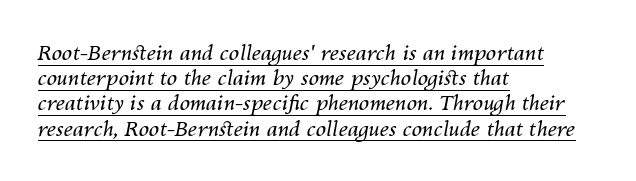
This reads as an unemphasized weight, regular at the heaviest. This sample uses an oblique cut, with every glyph tilted off the vertical. A classic flush-left, rag-right setting is used for this passage. Standard letterfit; no display-style spreading of the glyphs. The passage shown is underscored from start to finish.
